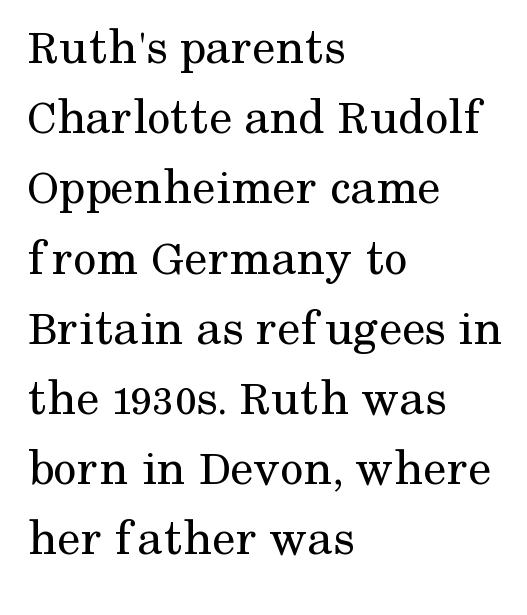
The image shows 52 px regular-weight serif type, upright; set left-aligned, normal line spacing (1.35x), normal letter spacing, not underlined; medium stroke contrast and a medium x-height.
